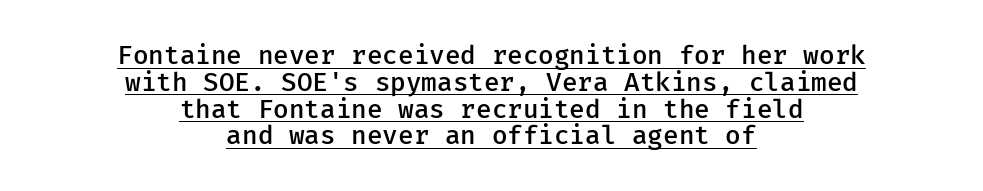
Q: Is the text bold? A: Semi-bold.
Q: Is the text italic (slanted)? A: No, it is upright.
Q: Is the text underlined? A: Yes.
Q: How is the paragraph aligned? A: Centered.
Q: Is the spacing between letters normal or unusually wide? A: Normal.
Q: Is the spacing between lines tight, normal or loose? A: Tight.
